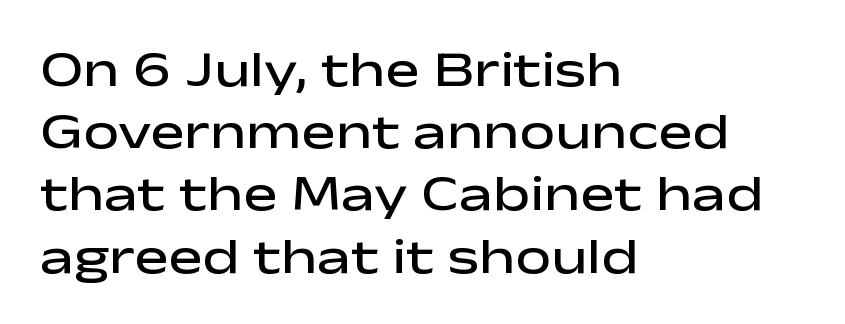
Q: Is the text bold? A: Semi-bold.
Q: Is the text italic (slanted)? A: No, it is upright.
Q: Is the typeface a serif or a sans-serif typeface? A: Sans-serif.
Q: Is the text underlined? A: No.
Q: How is the paragraph aligned? A: Left-aligned.
Q: Is the spacing between letters normal or unusually wide? A: Normal.
Q: Width (condensed, normal, or wide)? A: Wide.
Q: Stroke contrast? A: Low.
Q: x-height? A: Medium.
Q: Monospaced? A: No.
